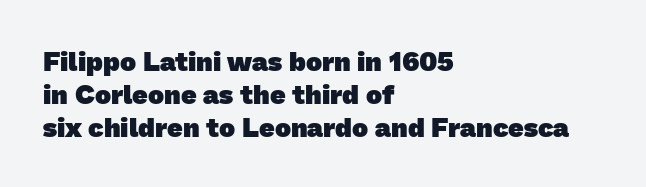
Q: Is the text bold? A: Yes.
Q: Is the text underlined? A: No.
Q: How is the paragraph aligned? A: Left-aligned.
Q: Is the spacing between letters normal or unusually wide? A: Normal.
